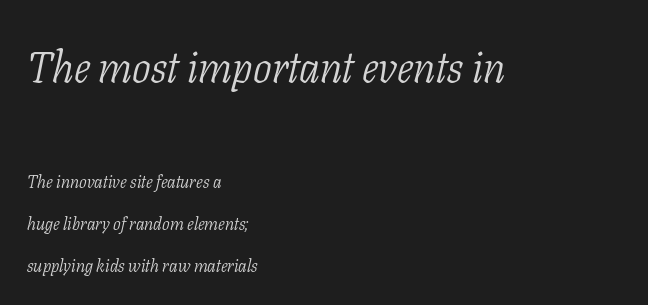
The image shows 44 px light, condensed serif type, italic (leaning right); set left-aligned, loose line spacing (2.33x), normal letter spacing, not underlined; the first (top) block is 2.44x larger; low stroke contrast and a medium x-height.
